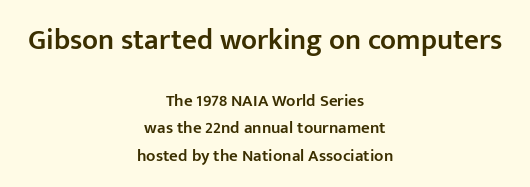
Proportional: the letters do not fall into vertical columns. Notice the strokes are somewhat thickened but not fully heavy: this is a semibold. The type family on display is of the sans-serif kind. Both edges are ragged and mirror each other, which tells us the setting is centered.
